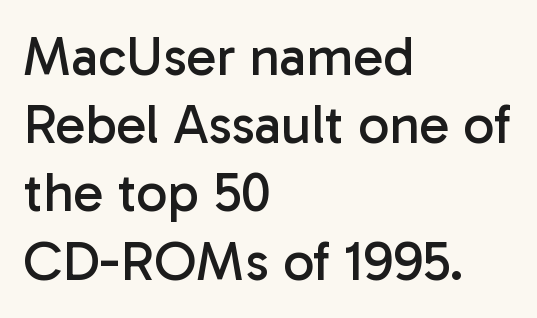
Q: Is the text bold? A: No.
Q: Is the text italic (slanted)? A: No, it is upright.
Q: Is the typeface a serif or a sans-serif typeface? A: Sans-serif.
Q: Is the text underlined? A: No.
Q: How is the paragraph aligned? A: Left-aligned.
Q: Is the spacing between letters normal or unusually wide? A: Normal.
Q: Width (condensed, normal, or wide)? A: Normal.
Q: Stroke contrast? A: Low.
Q: x-height? A: Medium.
Q: Monospaced? A: No.
